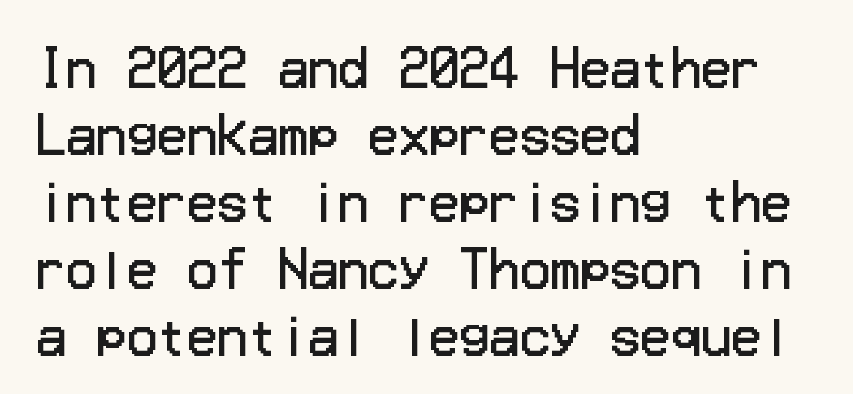
{"serif": "no", "italic": "no", "bold": "no", "weight": "regular", "width": "normal", "stroke_contrast": "low", "x_height": "medium", "underline": "no", "align": "left", "line_spacing": "normal", "line_spacing_ratio": 1.34, "letter_spacing": "normal", "letter_spacing_em": 0.0, "glyph_px": 50}
